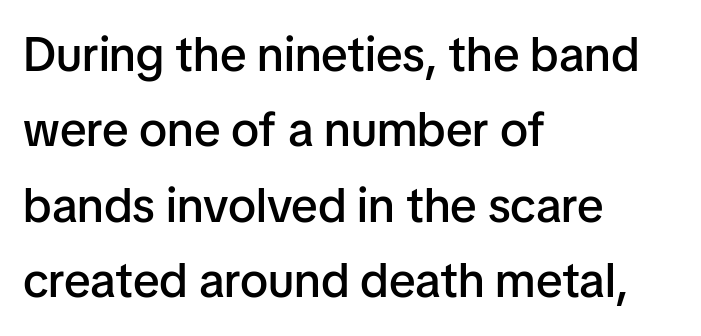
Q: Is the text bold? A: Semi-bold.
Q: Is the text italic (slanted)? A: No, it is upright.
Q: Is the typeface a serif or a sans-serif typeface? A: Sans-serif.
Q: Is the text underlined? A: No.
Q: How is the paragraph aligned? A: Left-aligned.
Q: Is the spacing between letters normal or unusually wide? A: Normal.
Q: Is the spacing between lines tight, normal or loose? A: Normal.
Q: Width (condensed, normal, or wide)? A: Normal.
Q: Stroke contrast? A: Low.
Q: x-height? A: Medium.
Q: Monospaced? A: No.
